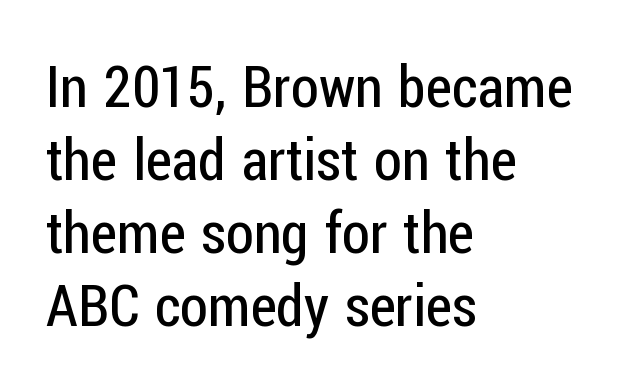
Q: Is the text bold? A: No.
Q: Is the text italic (slanted)? A: No, it is upright.
Q: Is the typeface a serif or a sans-serif typeface? A: Sans-serif.
Q: Is the text underlined? A: No.
Q: How is the paragraph aligned? A: Left-aligned.
Q: Is the spacing between letters normal or unusually wide? A: Normal.
Q: Is the spacing between lines tight, normal or loose? A: Normal.
Q: Width (condensed, normal, or wide)? A: Condensed.
Q: Stroke contrast? A: Low.
Q: x-height? A: Medium.
Q: Monospaced? A: No.
